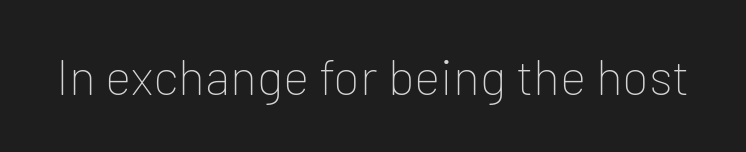
If you drew a line through each stem, it would be perfectly vertical. The face used here is proportionally spaced, like ordinary book or web type. Only glyphs here, with clear space below each row. Compared with typical body copy, the letter spacing here is the same. The weight would be labelled regular, book, light, or lighter still. Serifs: no, the terminals of the letterforms are clean.
